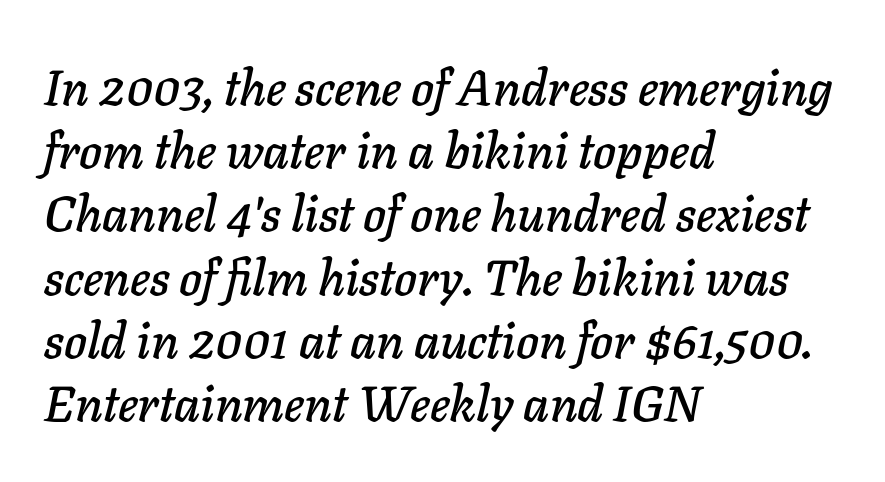
Every character sits at an angle, as italics do. Line beginnings align vertically; line endings do not. Character widths vary here, with narrow letters taking less room than wide ones. Glance below the letters and you will spot only blank space.
